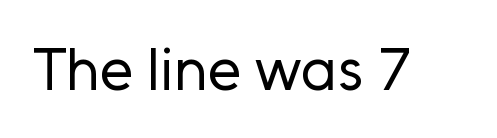
Q: Is the text bold? A: No.
Q: Is the text italic (slanted)? A: No, it is upright.
Q: Is the typeface a serif or a sans-serif typeface? A: Sans-serif.
Q: Is the text underlined? A: No.
Q: Is the spacing between letters normal or unusually wide? A: Normal.
Q: Width (condensed, normal, or wide)? A: Normal.
Q: Stroke contrast? A: Low.
Q: x-height? A: Medium.
Q: Monospaced? A: No.
